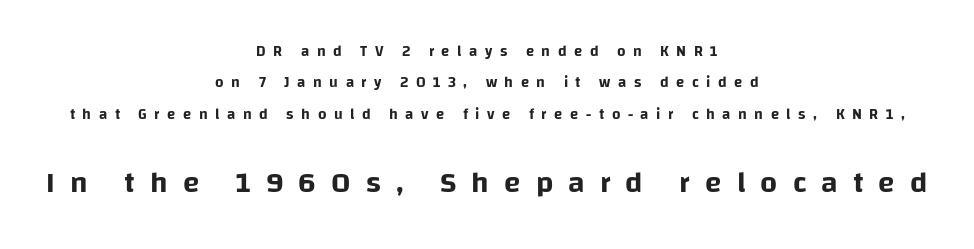
Horizontal bands of white between lines are thick stripes. Decoration check: the copy has no underline. Here the glyphs are tracked loosely, breaking word shapes into spaced letters. If you folded the block vertically in half, each line would mirror itself in length. Does the lettering tilt? It doesn't — this is upright.
